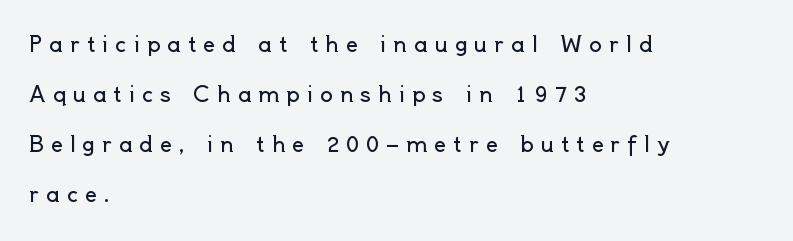
{"italic": "no", "bold": "no", "underline": "no", "align": "left", "line_spacing": "loose", "line_spacing_ratio": 2.38, "letter_spacing": "wide", "letter_spacing_em": 0.34, "glyph_px": 21}
